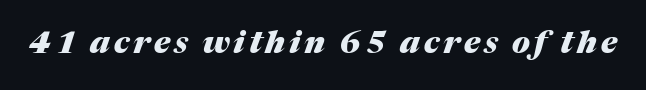
Bare-footed words on every line. The typography opts for an oblique posture over an upright one. Do the characters align in a grid? No, the font is proportional. Pretty heavy lettering here — definitely bold.
